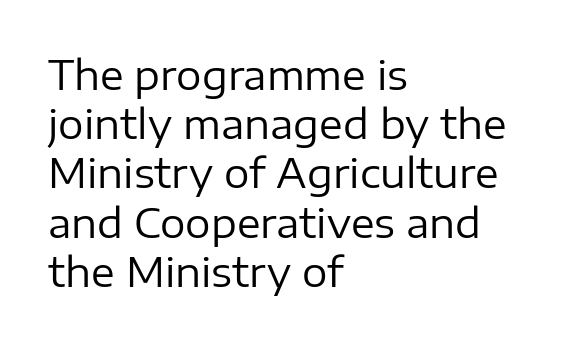
Q: Is the text bold? A: No.
Q: Is the text italic (slanted)? A: No, it is upright.
Q: Is the typeface a serif or a sans-serif typeface? A: Sans-serif.
Q: Is the text underlined? A: No.
Q: How is the paragraph aligned? A: Left-aligned.
Q: Is the spacing between letters normal or unusually wide? A: Normal.
Q: Width (condensed, normal, or wide)? A: Normal.
Q: Stroke contrast? A: Low.
Q: x-height? A: Medium.
Q: Monospaced? A: No.
